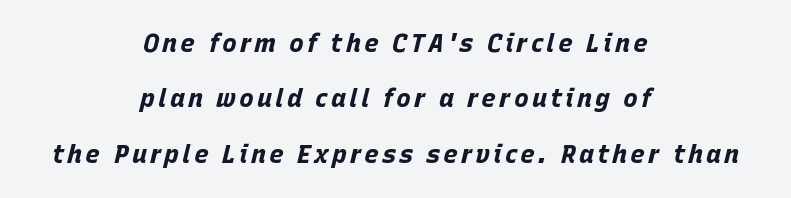
Q: Is the text bold? A: Yes.
Q: Is the text italic (slanted)? A: Yes, it leans right by about 15 degrees.
Q: Is the text underlined? A: No.
Q: How is the paragraph aligned? A: Centered.
Q: Is the spacing between lines tight, normal or loose? A: Loose.
